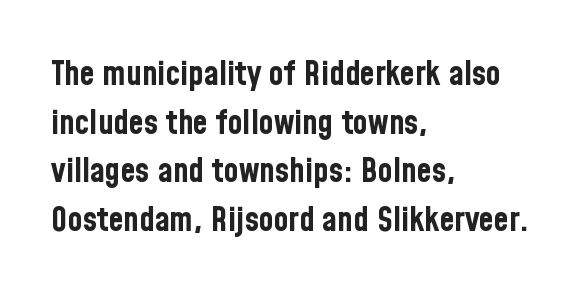
{"serif": "no", "italic": "no", "bold": "yes", "weight": "bold", "width": "condensed", "stroke_contrast": "low", "x_height": "medium", "monospaced": "no", "underline": "no", "align": "left", "line_spacing": "normal", "line_spacing_ratio": 1.43, "letter_spacing": "normal", "letter_spacing_em": 0.0, "glyph_px": 34}
